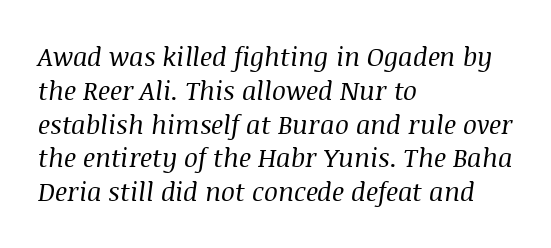
The image shows 26 px text type, italic (leaning right); set left-aligned, normal line spacing (1.3x), normal letter spacing, not underlined.
